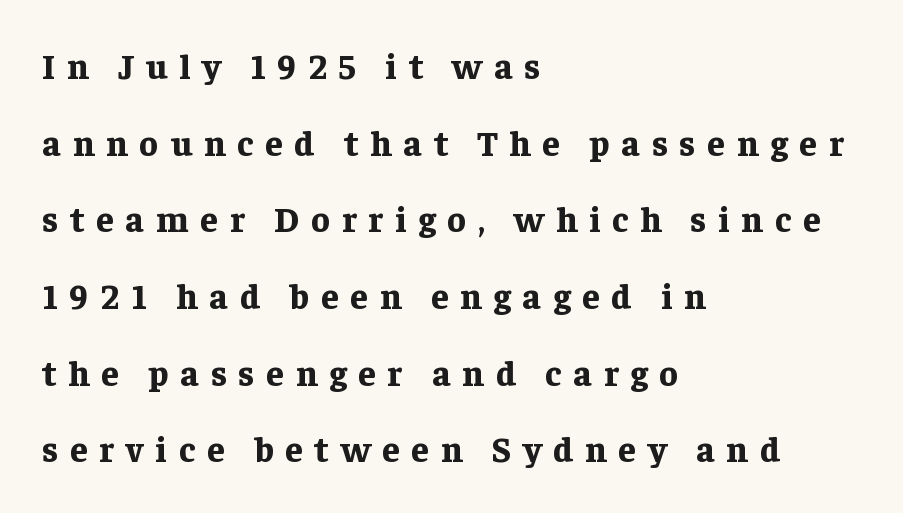
The image shows 35 px bold serif type, upright; set left-aligned, loose line spacing (2.19x), unusually wide letter spacing (+0.34 em), not underlined; low stroke contrast and a medium x-height.
